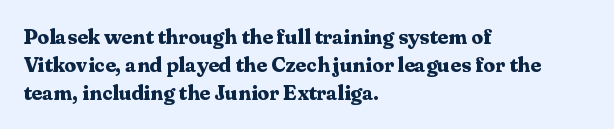
{"italic": "no", "bold": "yes", "underline": "no", "align": "left", "line_spacing": "normal", "line_spacing_ratio": 1.33, "letter_spacing": "normal", "letter_spacing_em": 0.0, "glyph_px": 21}
